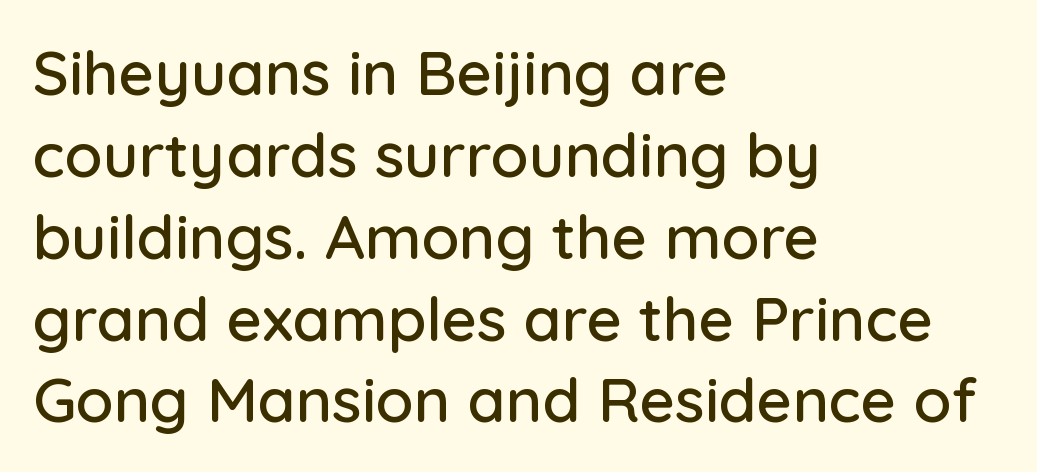
The passage shown is typeset with a sans-serif family. Tracking here is standard; glyphs follow each other at the usual distance. Clear beneath every line of the passage. The passage shown stacks its lines at a standard gap. The lines are quadded left. Note the varied advance widths — an 'i' is clearly narrower than an 'm'.
